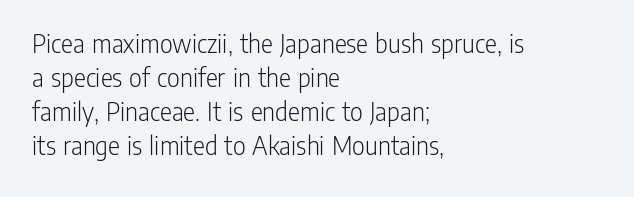
Q: Is the text bold? A: No.
Q: Is the text italic (slanted)? A: No, it is upright.
Q: Is the typeface a serif or a sans-serif typeface? A: Sans-serif.
Q: Is the text underlined? A: No.
Q: How is the paragraph aligned? A: Left-aligned.
Q: Is the spacing between letters normal or unusually wide? A: Normal.
Q: Width (condensed, normal, or wide)? A: Condensed.
Q: Stroke contrast? A: Low.
Q: x-height? A: Medium.
Q: Monospaced? A: No.
